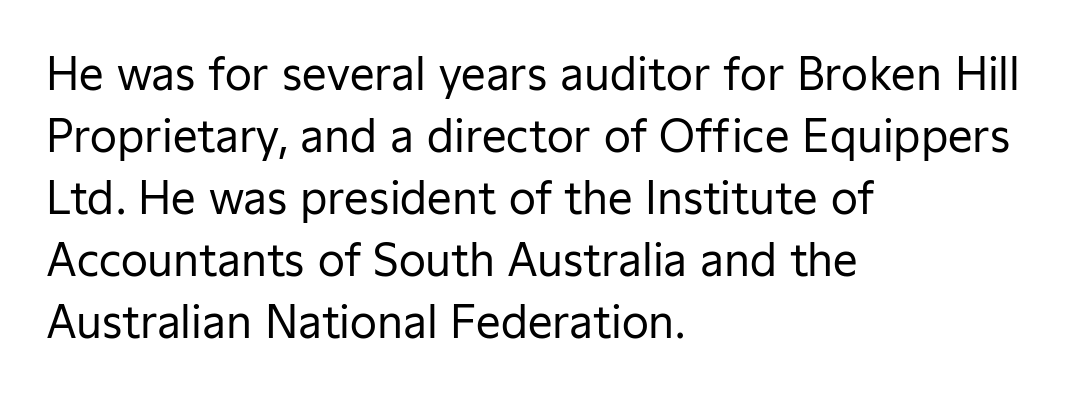
Q: Is the text bold? A: No.
Q: Is the text italic (slanted)? A: No, it is upright.
Q: Is the typeface a serif or a sans-serif typeface? A: Sans-serif.
Q: Is the text underlined? A: No.
Q: How is the paragraph aligned? A: Left-aligned.
Q: Is the spacing between letters normal or unusually wide? A: Normal.
Q: Is the spacing between lines tight, normal or loose? A: Normal.
Q: Width (condensed, normal, or wide)? A: Normal.
Q: Stroke contrast? A: Low.
Q: x-height? A: Medium.
Q: Monospaced? A: No.
